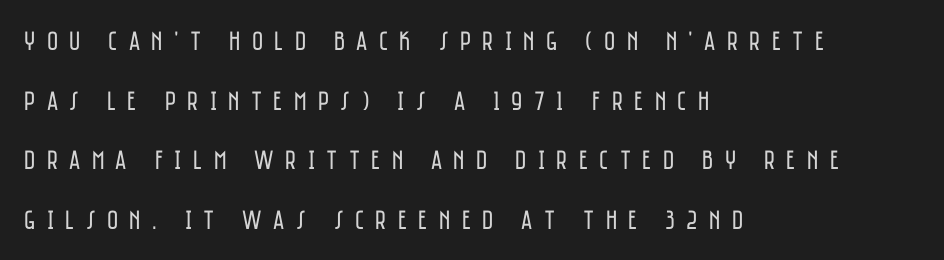
Q: Is the text bold? A: No.
Q: Is the text italic (slanted)? A: No, it is upright.
Q: Is the text underlined? A: No.
Q: How is the paragraph aligned? A: Left-aligned.
Q: Is the spacing between letters normal or unusually wide? A: Unusually wide.
Q: Is the spacing between lines tight, normal or loose? A: Loose.
